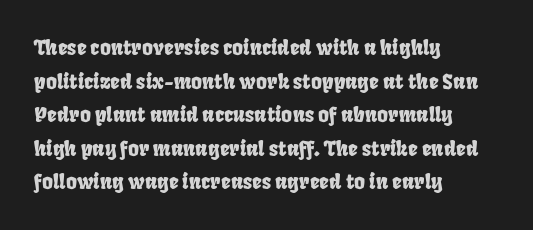
Q: Is the text underlined? A: No.
Q: How is the paragraph aligned? A: Left-aligned.
Q: Is the spacing between letters normal or unusually wide? A: Normal.
Q: Is the spacing between lines tight, normal or loose? A: Normal.
